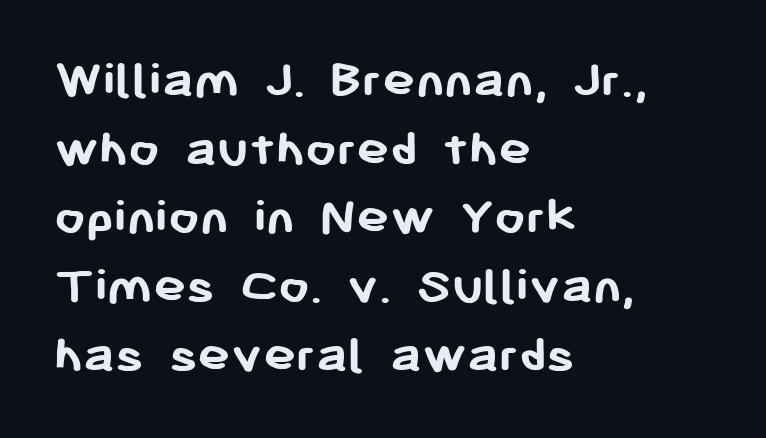
Each letter's strokes conclude bluntly, with no projecting serifs. Casual observation: everything's shoved over to the left. A typesetter would call this leading conventional body-copy spacing. Varying glyph widths throughout — classic text-font behaviour. It's the straight-up-and-down kind of type. Summary of weight: heavy, a full bold.
